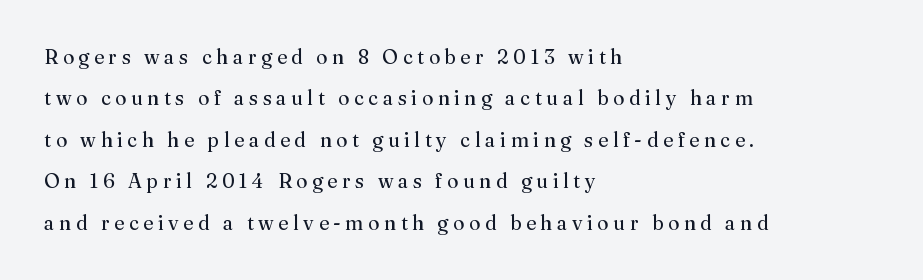
The image shows 20 px text type, upright; set left-aligned, loose line spacing (2.07x), unusually wide letter spacing (+0.23 em), not underlined.
